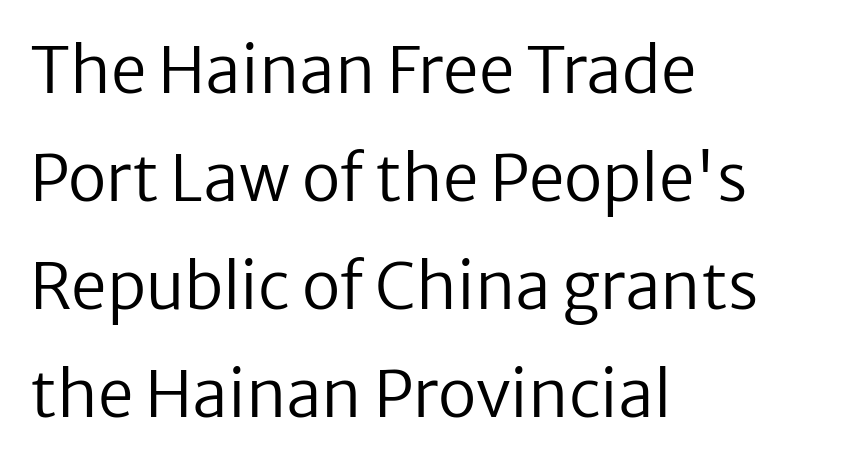
The image shows 64 px regular-weight sans-serif type, upright; set left-aligned, normal line spacing (1.69x), normal letter spacing, not underlined; low stroke contrast and a medium x-height.
